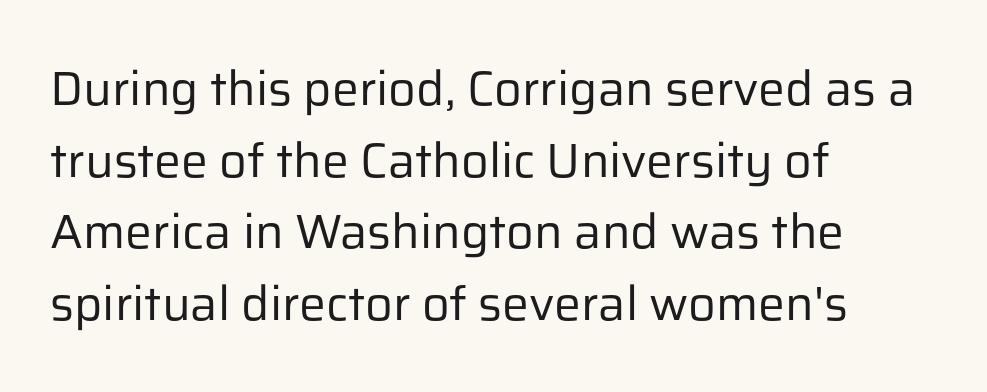
A sans-serif font was chosen for this passage. Does the copy run flush right? No — it runs flush left. Regular leading. The area under the type is left untouched. Words appear dense and cohesive because spacing is normal. Posture: vertical.
